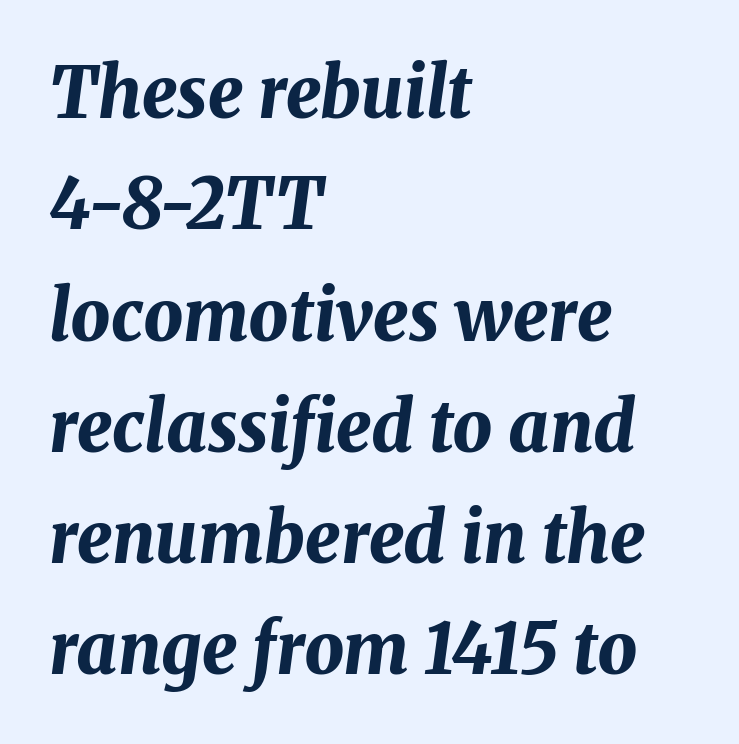
The lines are quadded left. The string is rendered with underlining switched off. Every character sits at an angle, as italics do. Does extra space separate the letters? No, they use regular spacing. Character widths vary here, with narrow letters taking less room than wide ones.
